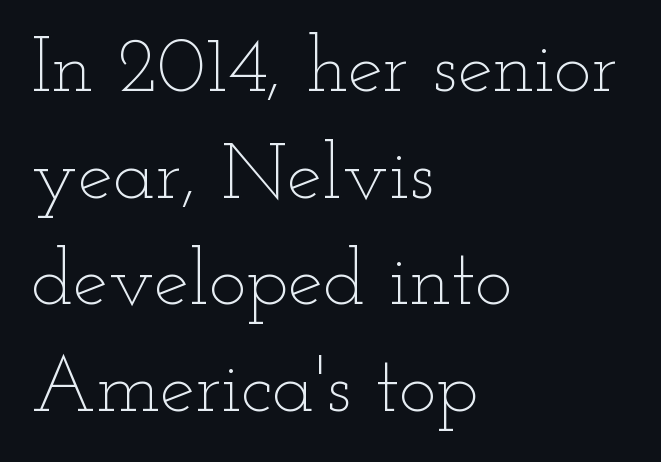
{"italic": "no", "bold": "no", "weight": "thin", "width": "wide", "stroke_contrast": "low", "x_height": "small", "monospaced": "no", "underline": "no", "align": "left", "line_spacing": "normal", "line_spacing_ratio": 1.35, "letter_spacing": "normal", "letter_spacing_em": 0.0, "glyph_px": 79}
